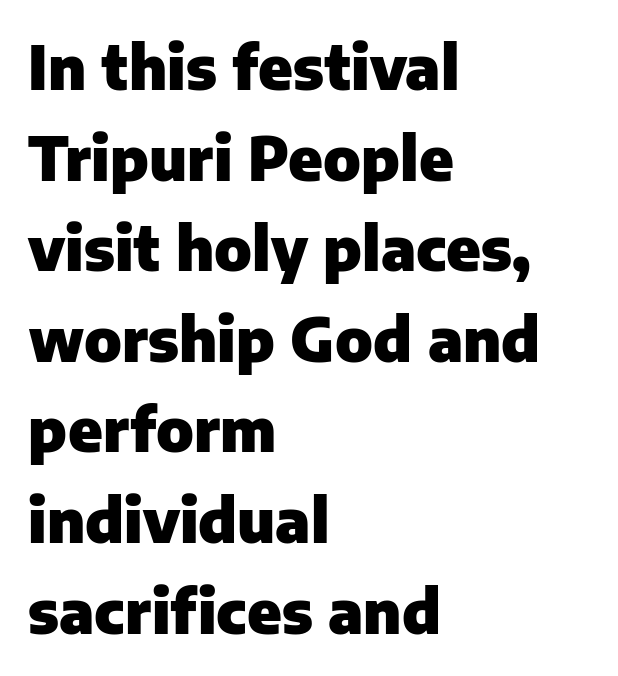
{"serif": "no", "italic": "no", "bold": "yes", "weight": "heavy", "width": "normal", "stroke_contrast": "low", "x_height": "medium", "monospaced": "no", "underline": "no", "align": "left", "line_spacing": "normal", "line_spacing_ratio": 1.51, "letter_spacing": "normal", "letter_spacing_em": 0.0, "glyph_px": 60}
